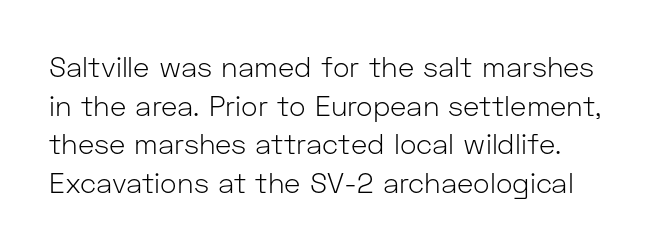
Q: Is the text bold? A: No.
Q: Is the text italic (slanted)? A: No, it is upright.
Q: Is the typeface a serif or a sans-serif typeface? A: Sans-serif.
Q: Is the text underlined? A: No.
Q: How is the paragraph aligned? A: Left-aligned.
Q: Is the spacing between letters normal or unusually wide? A: Normal.
Q: Is the spacing between lines tight, normal or loose? A: Normal.
Q: Width (condensed, normal, or wide)? A: Normal.
Q: Stroke contrast? A: Low.
Q: x-height? A: Medium.
Q: Monospaced? A: No.
